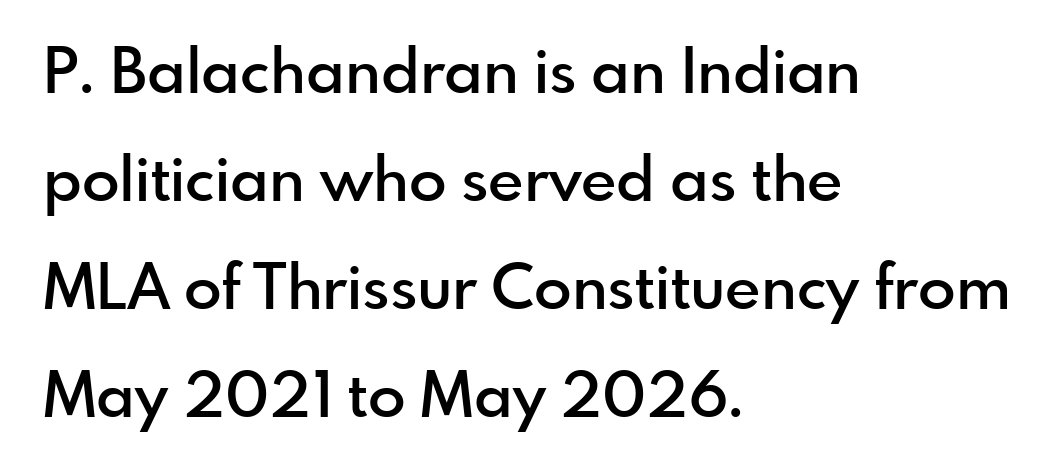
{"serif": "no", "italic": "no", "bold": "semi", "weight": "semibold", "width": "normal", "x_height": "small", "monospaced": "no", "underline": "no", "align": "left", "line_spacing_ratio": 1.74, "letter_spacing": "normal", "letter_spacing_em": 0.0, "glyph_px": 62}
